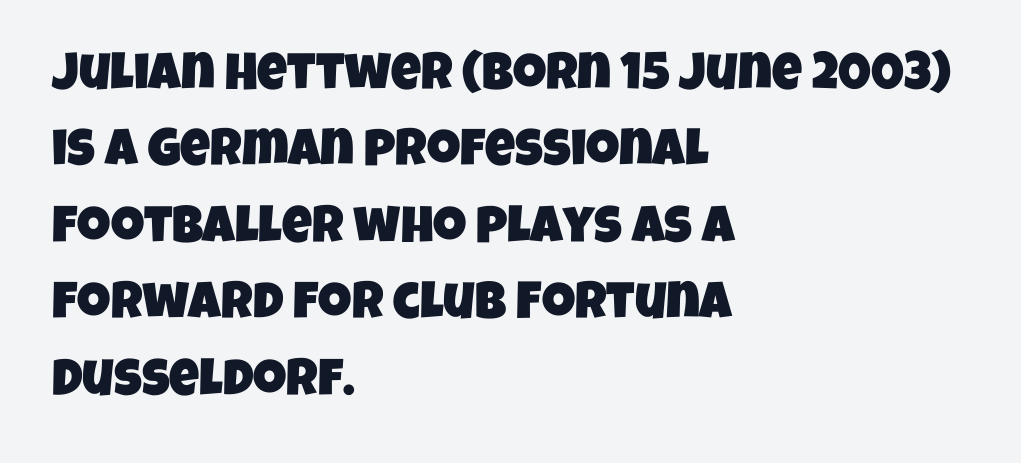
Q: Is the typeface a serif or a sans-serif typeface? A: Sans-serif.
Q: Is the text underlined? A: No.
Q: How is the paragraph aligned? A: Left-aligned.
Q: Is the spacing between letters normal or unusually wide? A: Normal.
Q: Is the spacing between lines tight, normal or loose? A: Normal.
Q: Width (condensed, normal, or wide)? A: Condensed.
Q: Stroke contrast? A: Low.
Q: x-height? A: Large.
Q: Monospaced? A: No.
